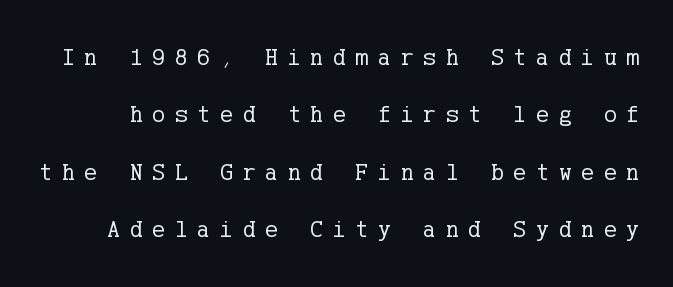
Q: Is the text bold? A: No.
Q: Is the text italic (slanted)? A: No, it is upright.
Q: Is the text underlined? A: No.
Q: Is the spacing between letters normal or unusually wide? A: Unusually wide.
Q: Is the spacing between lines tight, normal or loose? A: Loose.
